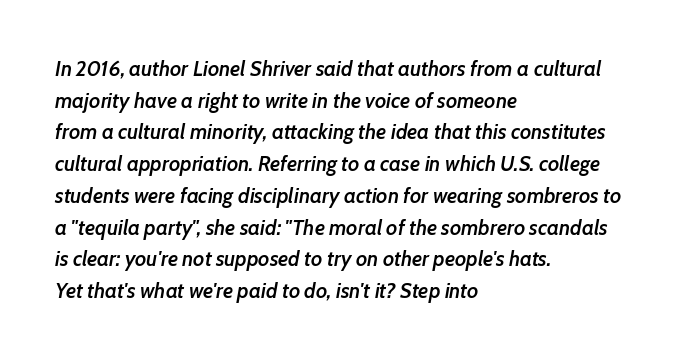
Q: Is the text bold? A: Semi-bold.
Q: Is the text italic (slanted)? A: Yes, it leans right by about 7 degrees.
Q: Is the text underlined? A: No.
Q: How is the paragraph aligned? A: Left-aligned.
Q: Is the spacing between letters normal or unusually wide? A: Normal.
Q: Is the spacing between lines tight, normal or loose? A: Normal.
